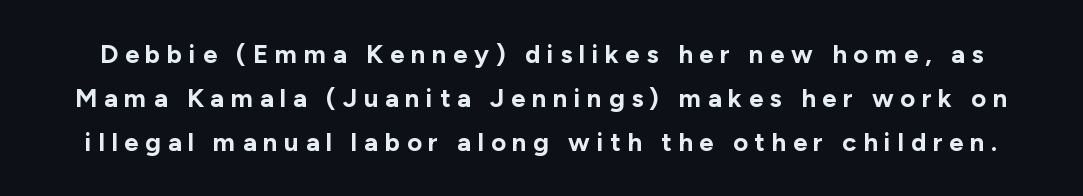
Every stem runs plumb, perpendicular to the baseline. How would I describe the line gaps? Plain and ordinary. How are the letters spaced? Widely, with obvious added tracking. How heavy is the stroke? Heavy — this is a bold. Type without underlining.
